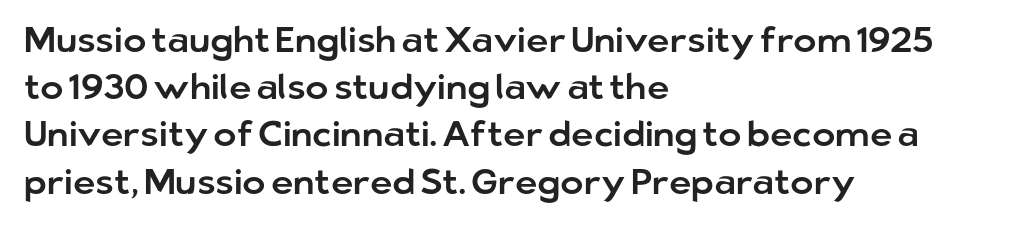
The image shows 35 px sans-serif type, upright; set left-aligned, normal line spacing (1.35x), normal letter spacing, not underlined; low stroke contrast and a medium x-height.
